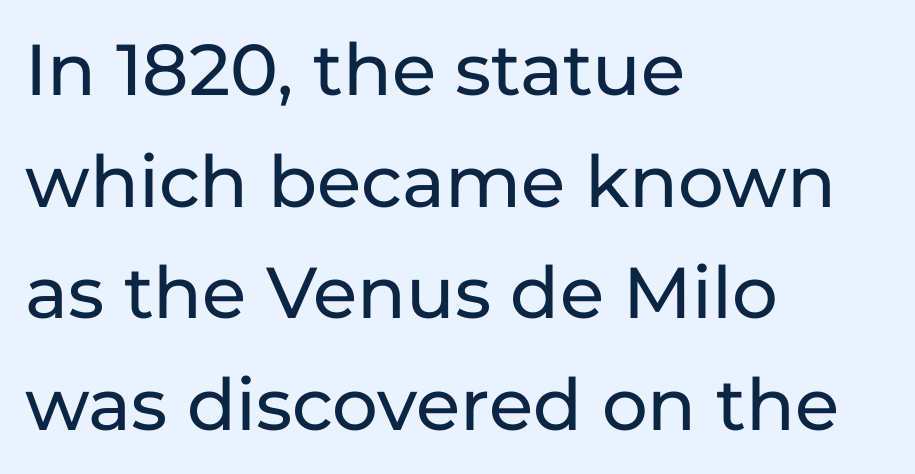
{"serif": "no", "italic": "no", "width": "normal", "stroke_contrast": "low", "x_height": "medium", "monospaced": "no", "underline": "no", "align": "left", "line_spacing": "normal", "line_spacing_ratio": 1.55, "letter_spacing": "normal", "letter_spacing_em": 0.0, "glyph_px": 72}
